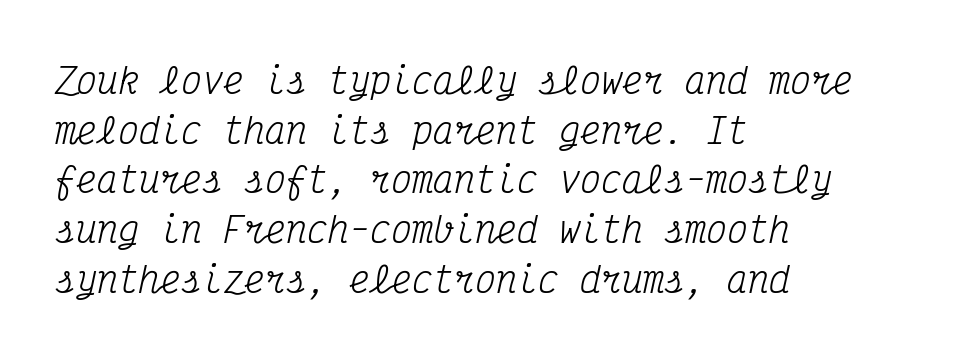
Q: Is the text bold? A: No.
Q: Is the text italic (slanted)? A: Yes, it leans right by about 12 degrees.
Q: Is the typeface a serif or a sans-serif typeface? A: Serif.
Q: Is the text underlined? A: No.
Q: How is the paragraph aligned? A: Left-aligned.
Q: Is the spacing between letters normal or unusually wide? A: Normal.
Q: Is the spacing between lines tight, normal or loose? A: Normal.
Q: Width (condensed, normal, or wide)? A: Condensed.
Q: Stroke contrast? A: Medium.
Q: x-height? A: Medium.
Q: Monospaced? A: Yes.
